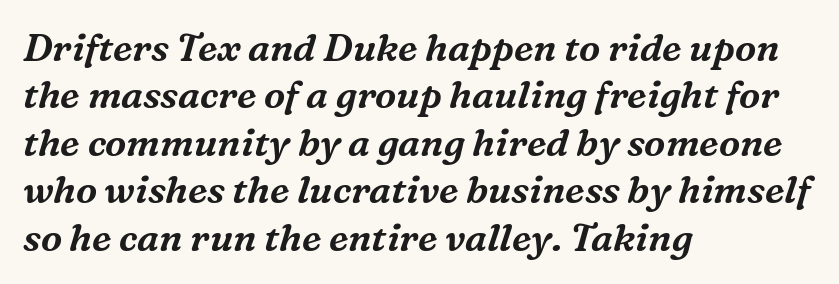
{"serif": "yes", "italic": "yes", "lean": "right", "slant_degrees": 16, "width": "normal", "stroke_contrast": "medium", "x_height": "medium", "monospaced": "no", "underline": "no", "align": "left", "line_spacing": "normal", "line_spacing_ratio": 1.25, "letter_spacing": "normal", "letter_spacing_em": 0.0, "glyph_px": 38}
